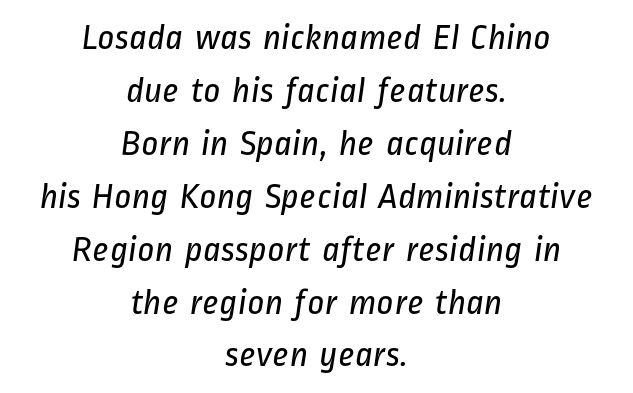
The image shows 37 px regular-weight, condensed sans-serif type; set centered, normal line spacing (1.43x), normal letter spacing, not underlined; low stroke contrast and a medium x-height.
